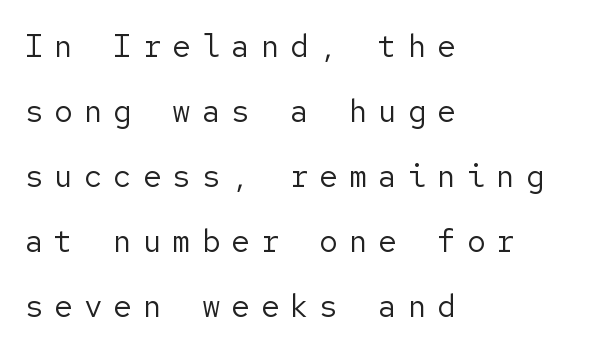
Q: Is the text bold? A: No.
Q: Is the text italic (slanted)? A: No, it is upright.
Q: Is the typeface a serif or a sans-serif typeface? A: Sans-serif.
Q: Is the text underlined? A: No.
Q: How is the paragraph aligned? A: Left-aligned.
Q: Is the spacing between letters normal or unusually wide? A: Unusually wide.
Q: Is the spacing between lines tight, normal or loose? A: Loose.
Q: Width (condensed, normal, or wide)? A: Normal.
Q: Stroke contrast? A: Low.
Q: x-height? A: Medium.
